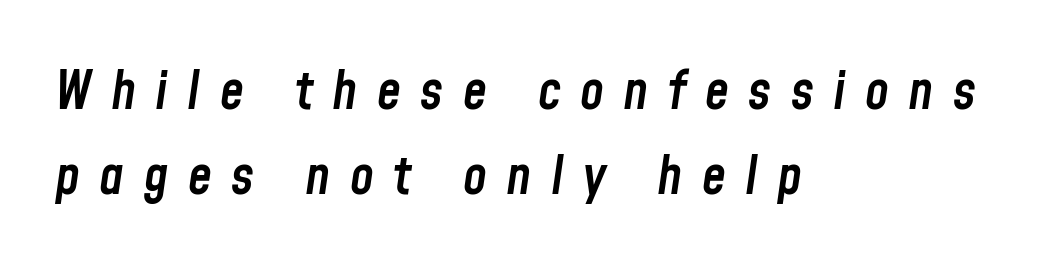
{"italic": "yes", "lean": "right", "slant_degrees": 8, "bold": "semi", "weight": "semibold", "width": "condensed", "stroke_contrast": "low", "x_height": "medium", "monospaced": "no", "underline": "no", "align": "left", "line_spacing": "normal", "line_spacing_ratio": 1.57, "letter_spacing": "wide", "letter_spacing_em": 0.36, "glyph_px": 54}
